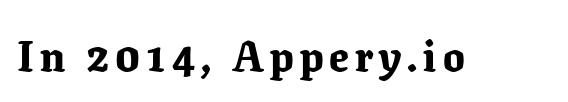
The image shows 43 px bold serif type, upright; set not underlined; low stroke contrast and a medium x-height.
